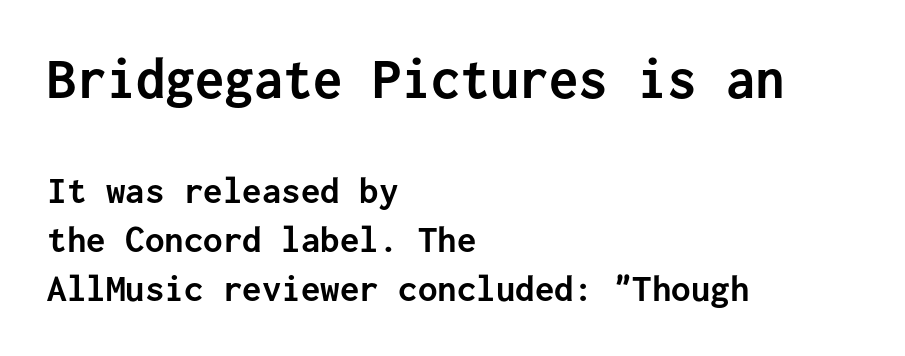
Q: Is the text bold? A: Yes.
Q: Is the text italic (slanted)? A: No, it is upright.
Q: Is the typeface a serif or a sans-serif typeface? A: Sans-serif.
Q: Is the text underlined? A: No.
Q: How is the paragraph aligned? A: Left-aligned.
Q: Is the spacing between letters normal or unusually wide? A: Normal.
Q: Is the spacing between lines tight, normal or loose? A: Normal.
Q: Which block of text is set in a larger size, the first (top) or the second (bottom)? A: The first (top) one.
Q: Width (condensed, normal, or wide)? A: Normal.
Q: Stroke contrast? A: Low.
Q: x-height? A: Medium.
Q: Monospaced? A: Yes.
